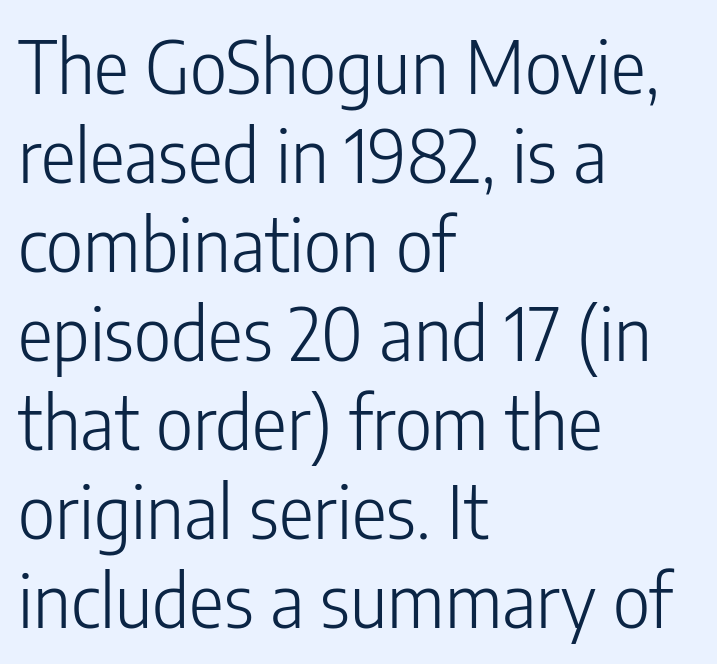
{"serif": "no", "italic": "no", "bold": "no", "weight": "light", "width": "condensed", "stroke_contrast": "low", "x_height": "medium", "monospaced": "no", "underline": "no", "align": "left", "line_spacing_ratio": 1.22, "letter_spacing": "normal", "letter_spacing_em": 0.0, "glyph_px": 73}
